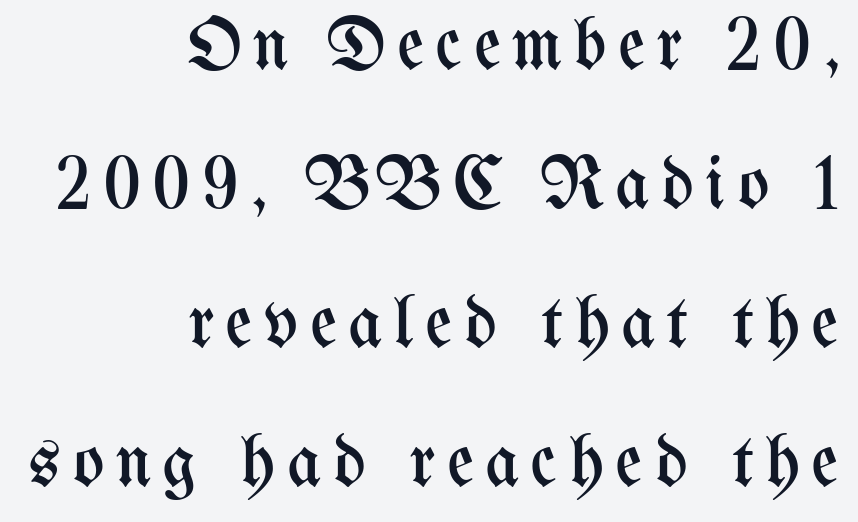
The image shows 74 px regular-weight, condensed type, upright; set right-aligned, line spacing 1.88x, not underlined; medium stroke contrast and a medium x-height.
